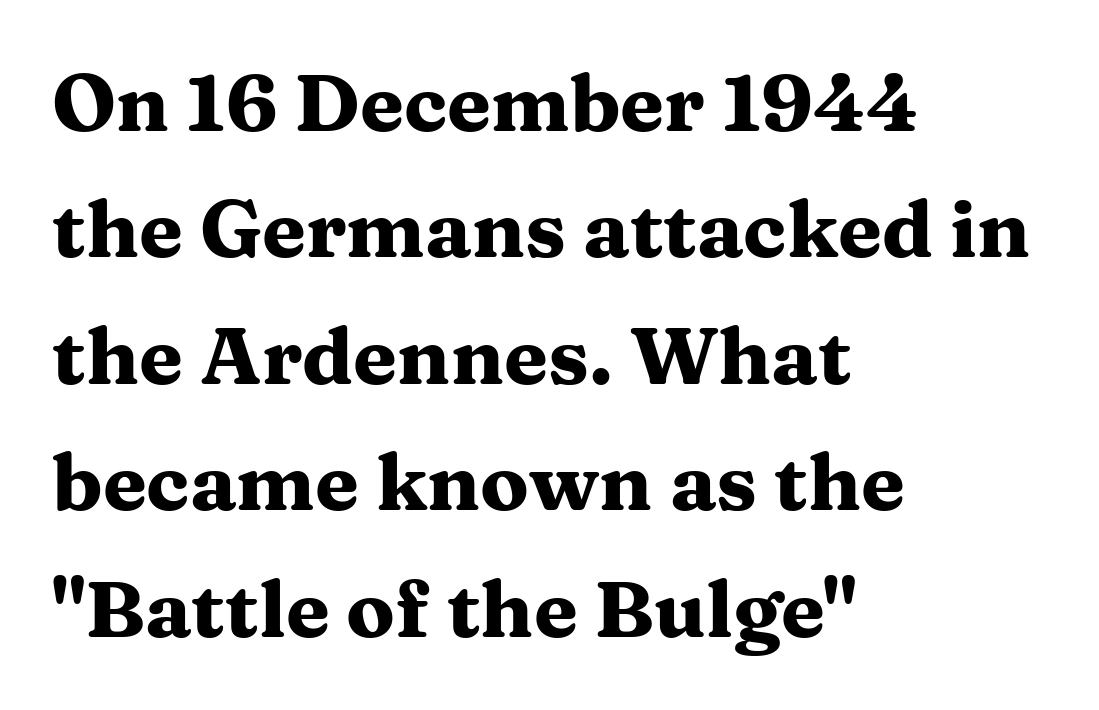
The image shows 80 px heavy, wide serif type, upright; set left-aligned, normal line spacing (1.58x), normal letter spacing, not underlined; medium stroke contrast and a medium x-height.
